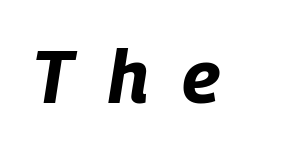
Is the letter spacing exaggerated? Yes — the characters are pushed far apart. Compared with an ordinary text face, these strokes are far heavier — a full bold. Varying glyph widths throughout — classic text-font behaviour. Beneath every word, the page is bare. You can tell it's italic because the verticals aren't actually vertical.
